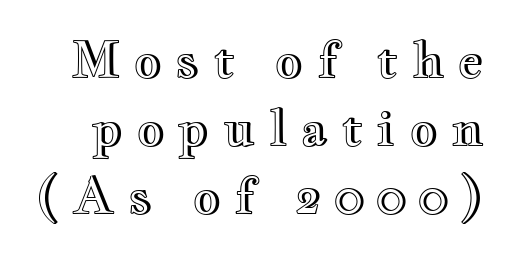
The image shows 50 px wide type, upright; set normal line spacing (1.36x), unusually wide letter spacing (+0.26 em), not underlined; a small x-height.
